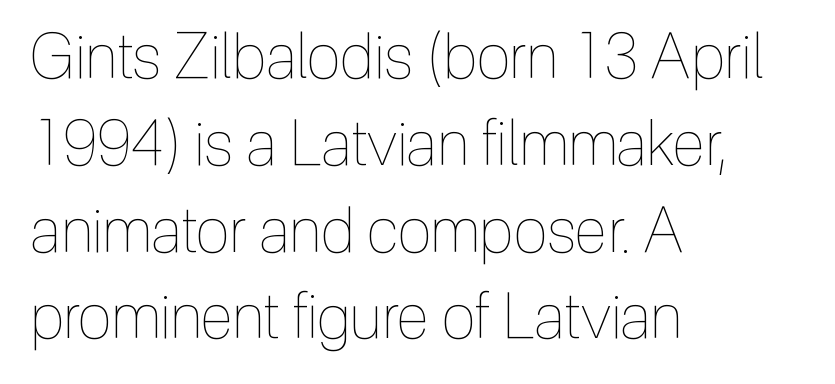
The designer left line spacing at the default. It's the straight-up-and-down kind of type. No extra tracking has been applied to these lines. The space directly below the letters is spotless.
